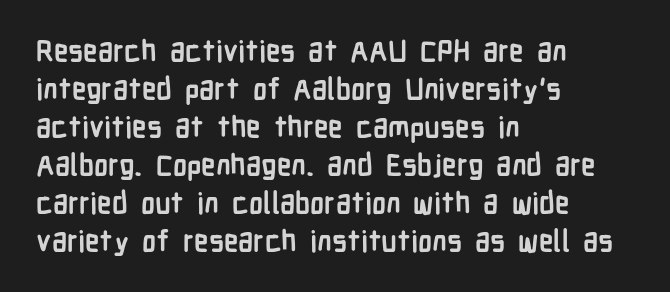
The image shows 29 px semibold, condensed sans-serif type, upright; set left-aligned, normal line spacing (1.31x), normal letter spacing, not underlined; low stroke contrast and a medium x-height.
